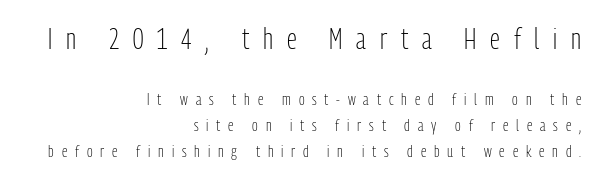
The image shows 30 px light, condensed sans-serif type, upright; set right-aligned, normal line spacing (1.51x), unusually wide letter spacing (+0.46 em), not underlined; the first (top) block is 1.76x larger; low stroke contrast and a medium x-height.
